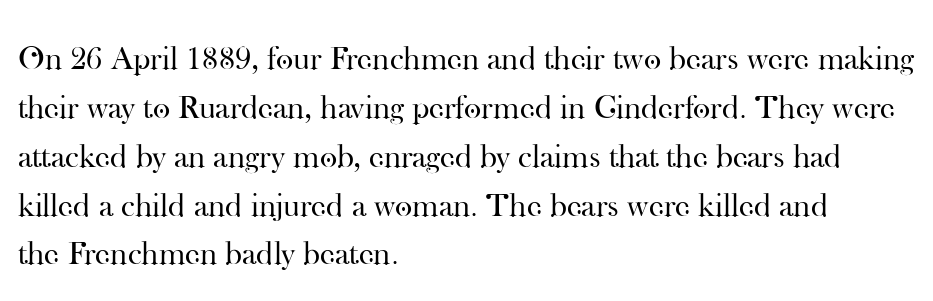
{"serif": "yes", "italic": "no", "bold": "no", "weight": "regular", "width": "normal", "stroke_contrast": "high", "x_height": "small", "monospaced": "no", "underline": "no", "align": "left", "line_spacing": "normal", "line_spacing_ratio": 1.48, "letter_spacing": "normal", "letter_spacing_em": 0.0, "glyph_px": 33}
